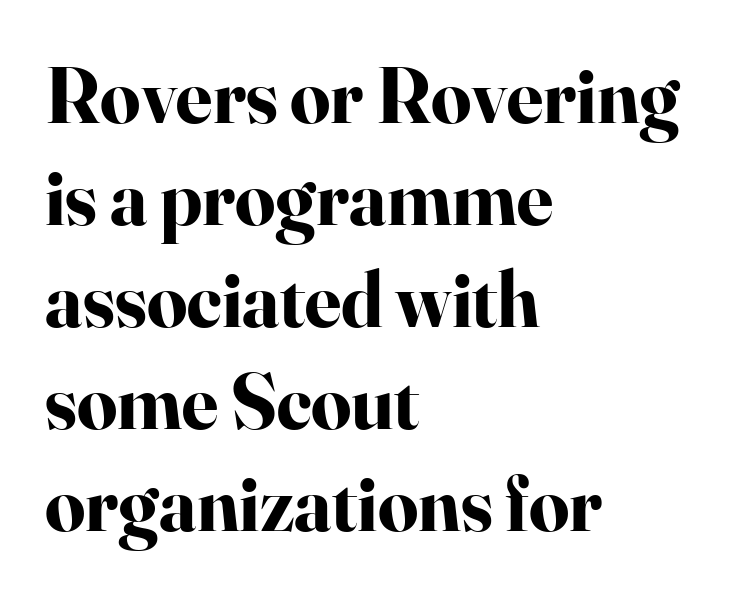
The text was rendered using a seriffed face with decorative stroke endings. Does extra space separate the letters? No, they use regular spacing. Teacher's note: observe the even left margin — that is flush-left alignment. This is heavy type, rendered in bold. Regarding leading, the lines here are spaced in the standard way.
